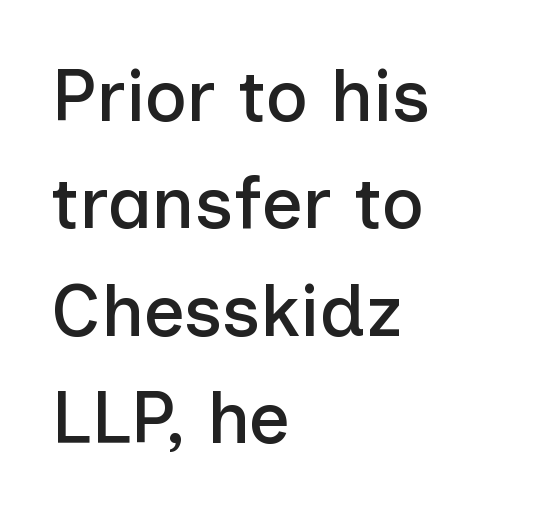
The image shows 73 px sans-serif type, upright; set left-aligned, normal line spacing (1.47x), normal letter spacing, not underlined; low stroke contrast and a medium x-height.
